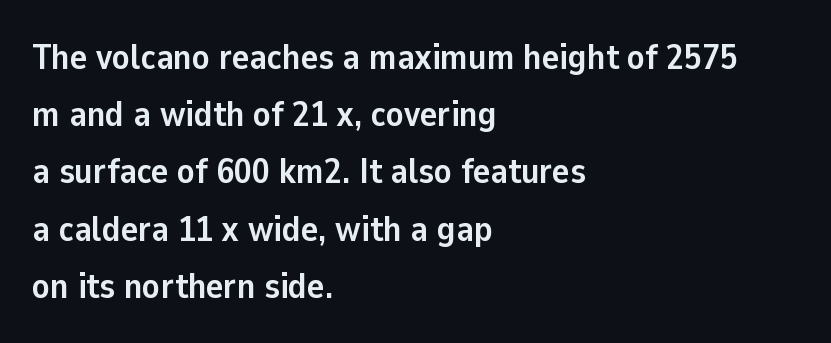
{"serif": "no", "italic": "no", "bold": "yes", "weight": "semibold", "width": "normal", "stroke_contrast": "low", "x_height": "medium", "monospaced": "no", "underline": "no", "align": "left", "line_spacing": "normal", "line_spacing_ratio": 1.59, "letter_spacing": "normal", "letter_spacing_em": 0.0, "glyph_px": 36}
